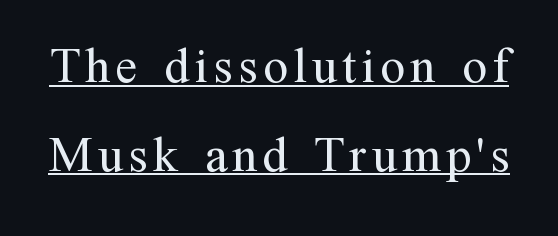
The image shows 51 px regular-weight serif type, upright; set line spacing 1.74x, underlined; medium stroke contrast and a medium x-height.
